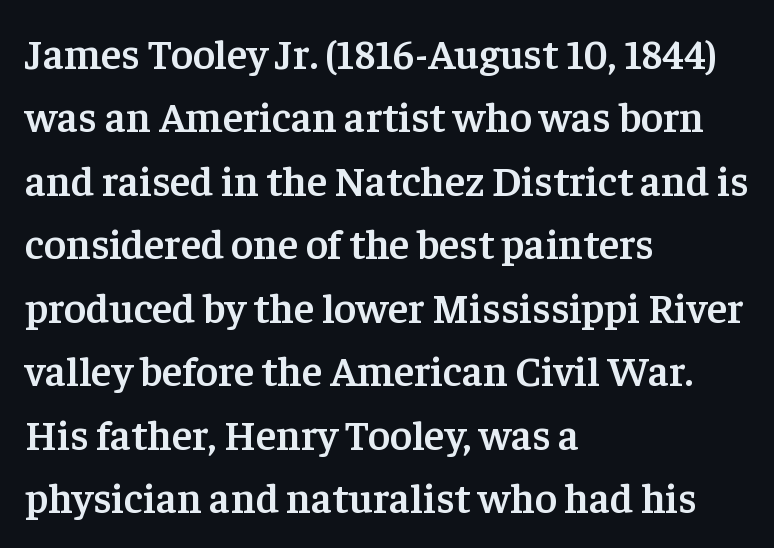
Q: Is the text bold? A: Semi-bold.
Q: Is the text italic (slanted)? A: No, it is upright.
Q: Is the typeface a serif or a sans-serif typeface? A: Serif.
Q: Is the text underlined? A: No.
Q: How is the paragraph aligned? A: Left-aligned.
Q: Is the spacing between letters normal or unusually wide? A: Normal.
Q: Is the spacing between lines tight, normal or loose? A: Normal.
Q: Width (condensed, normal, or wide)? A: Normal.
Q: Stroke contrast? A: Low.
Q: x-height? A: Medium.
Q: Monospaced? A: No.
